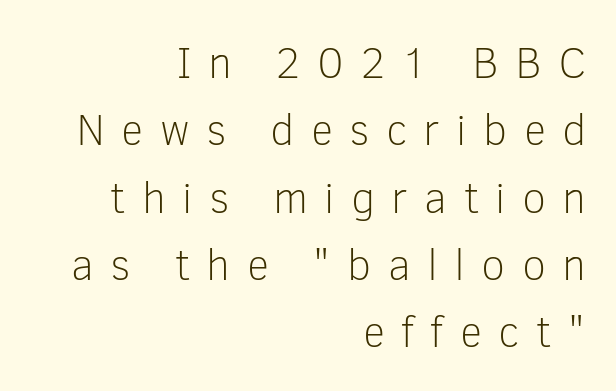
Q: Is the text bold? A: No.
Q: Is the text italic (slanted)? A: No, it is upright.
Q: Is the typeface a serif or a sans-serif typeface? A: Sans-serif.
Q: Is the text underlined? A: No.
Q: How is the paragraph aligned? A: Right-aligned.
Q: Is the spacing between letters normal or unusually wide? A: Unusually wide.
Q: Is the spacing between lines tight, normal or loose? A: Normal.
Q: Width (condensed, normal, or wide)? A: Normal.
Q: Stroke contrast? A: Low.
Q: x-height? A: Medium.
Q: Monospaced? A: No.
